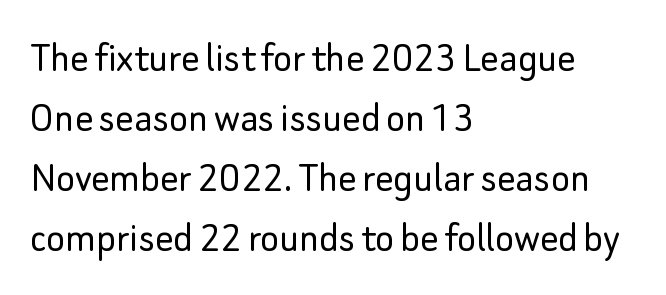
The compositor pushed each line to the left boundary. Heaviness? Minimal to ordinary, like unemphasized prose. Style check: upright. Is this a sans? Yes — the strokes have no serifs. Unmarked baselines from the first word to the last.
